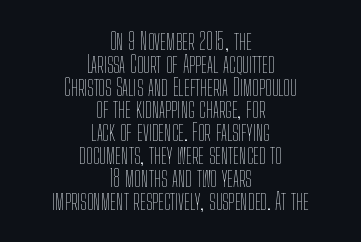
Rule under the text: the space is simply empty. Bold? No — there's no thickening of the strokes. Designer's note — italics off, roman on. Leftover space on each line is divided equally before and after the words. In terms of letterspacing, this is plain default setting. Quick note: interline space is minimal.
